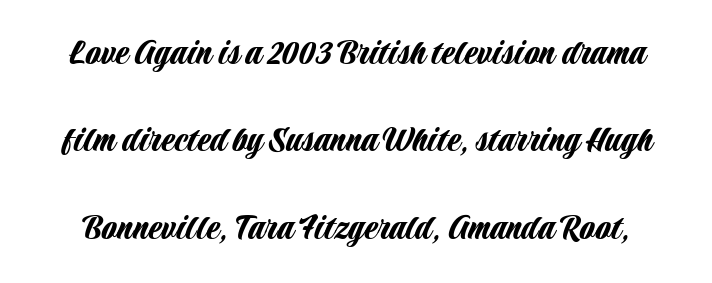
The image shows 39 px condensed sans-serif type; set loose line spacing (2.24x), normal letter spacing, not underlined; low stroke contrast and a large x-height.
